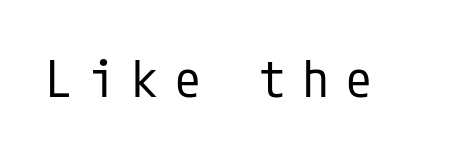
Q: Is the text bold? A: No.
Q: Is the text italic (slanted)? A: No, it is upright.
Q: Is the typeface a serif or a sans-serif typeface? A: Sans-serif.
Q: Is the text underlined? A: No.
Q: Is the spacing between letters normal or unusually wide? A: Unusually wide.
Q: Width (condensed, normal, or wide)? A: Condensed.
Q: Stroke contrast? A: Low.
Q: x-height? A: Medium.
